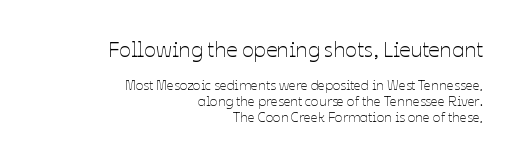
{"italic": "no", "bold": "no", "underline": "no", "align": "right", "line_spacing": "tight", "line_spacing_ratio": 1.13, "letter_spacing": "normal", "letter_spacing_em": 0.0, "larger_block": "first", "size_ratio": 1.57, "glyph_px": 22}
